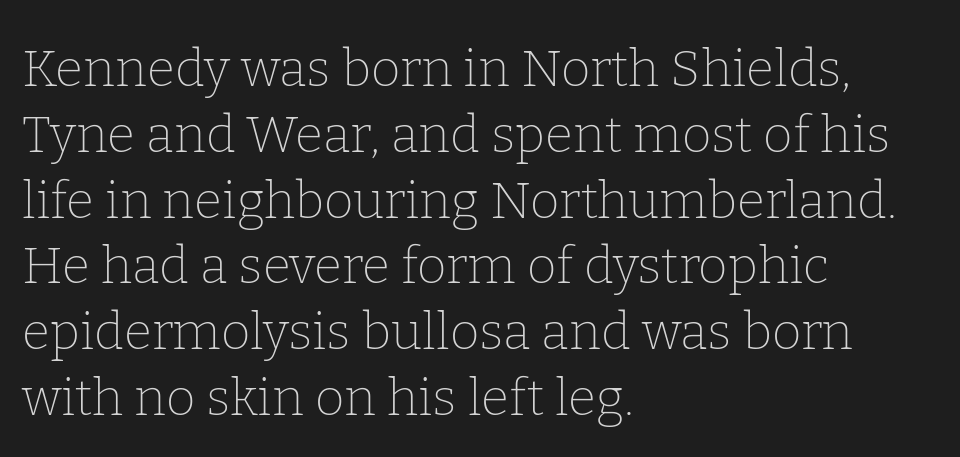
{"serif": "yes", "italic": "no", "bold": "no", "weight": "thin", "width": "normal", "stroke_contrast": "low", "x_height": "medium", "monospaced": "no", "underline": "no", "align": "left", "line_spacing": "normal", "line_spacing_ratio": 1.29, "letter_spacing": "normal", "letter_spacing_em": 0.0, "glyph_px": 51}
